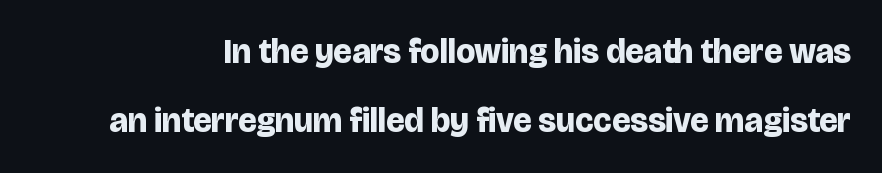
The image shows 34 px bold sans-serif type, upright; set loose line spacing (2.02x), normal letter spacing, not underlined; low stroke contrast and a large x-height.
